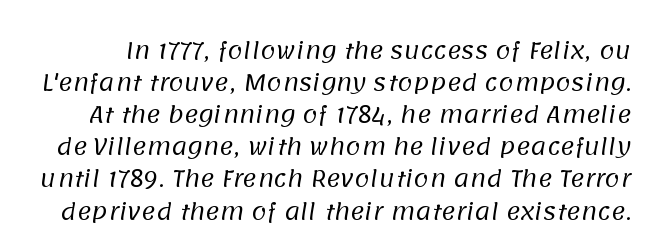
Observe the ordinary spacing: letters are neighbours, not strangers. The letterforms sit at book weight or below. Each new line begins a customary step beneath the previous one. Descenders hang freely into open space.
